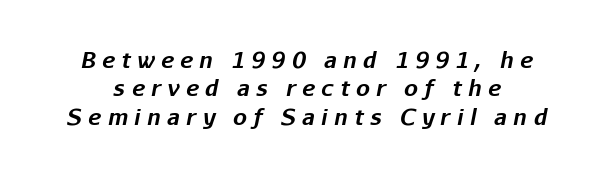
Letter spacing: wide. Evenly set lines give the paragraph a standard silhouette. Summary of weight: heavy, a full bold. Slanted lettering throughout. Check under the words: just untouched page.
